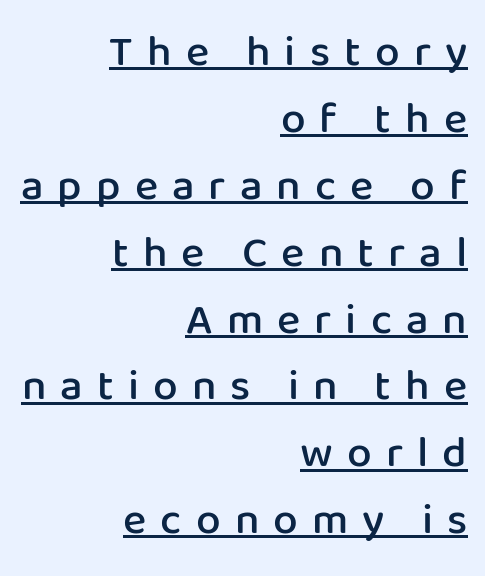
Notice how the stems are strictly vertical — no italics here. Type style note: lacks serifs. Characters follow at a spacing far wider than the type designer built in. One-word summary of the alignment: right. Regarding leading, the lines here are spaced in the standard way. Character widths vary here, with narrow letters taking less room than wide ones.
